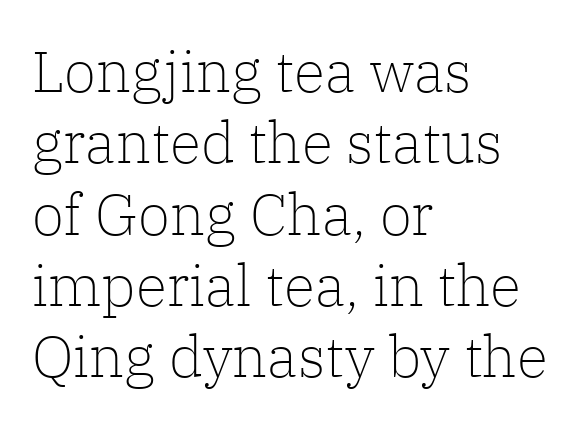
{"serif": "yes", "italic": "no", "bold": "no", "weight": "light", "width": "normal", "stroke_contrast": "low", "x_height": "medium", "monospaced": "no", "underline": "no", "align": "left", "line_spacing_ratio": 1.23, "letter_spacing": "normal", "letter_spacing_em": 0.0, "glyph_px": 58}
